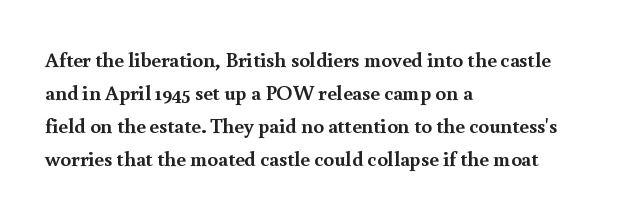
{"italic": "no", "bold": "yes", "underline": "no", "align": "left", "line_spacing": "normal", "line_spacing_ratio": 1.57, "letter_spacing": "normal", "letter_spacing_em": 0.0, "glyph_px": 21}
